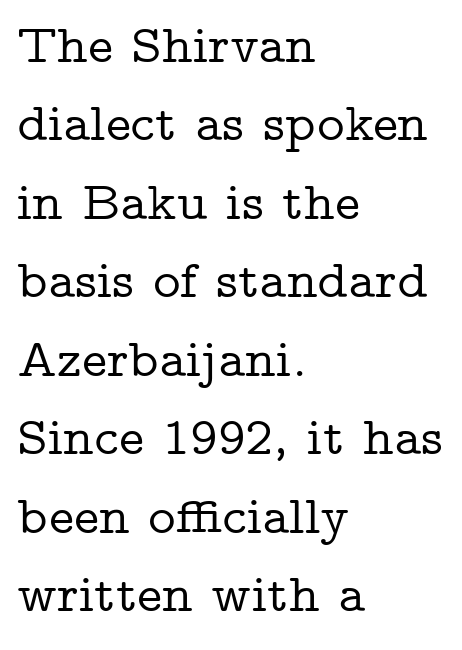
Upright lettering throughout. Notice how descenders clear the ascenders below comfortably — that's standard leading. In terms of letterform style, serifs are clearly present. Beneath every word, the page is bare. Left-aligned paragraph, ragged on the right. Varying glyph widths throughout — classic text-font behaviour.
